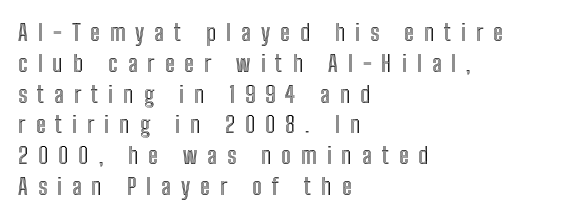
The image shows 23 px text type, upright; set left-aligned, normal line spacing (1.34x), unusually wide letter spacing (+0.44 em), not underlined.
